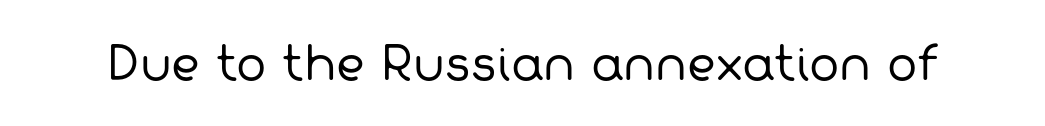
{"serif": "no", "bold": "no", "weight": "regular", "width": "normal", "stroke_contrast": "low", "x_height": "medium", "monospaced": "no", "underline": "no", "letter_spacing": "normal", "letter_spacing_em": 0.0, "glyph_px": 45}
